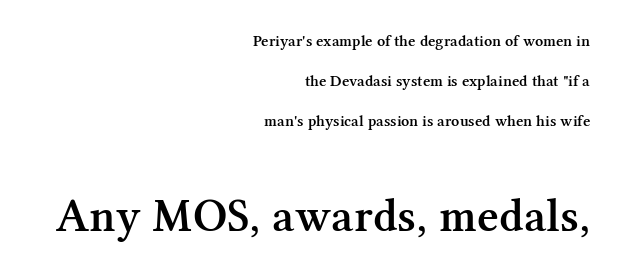
The image shows 47 px semibold serif type, upright; set right-aligned, loose line spacing (2.49x), normal letter spacing, not underlined; the second (bottom) block is 2.94x larger; medium stroke contrast and a medium x-height.
